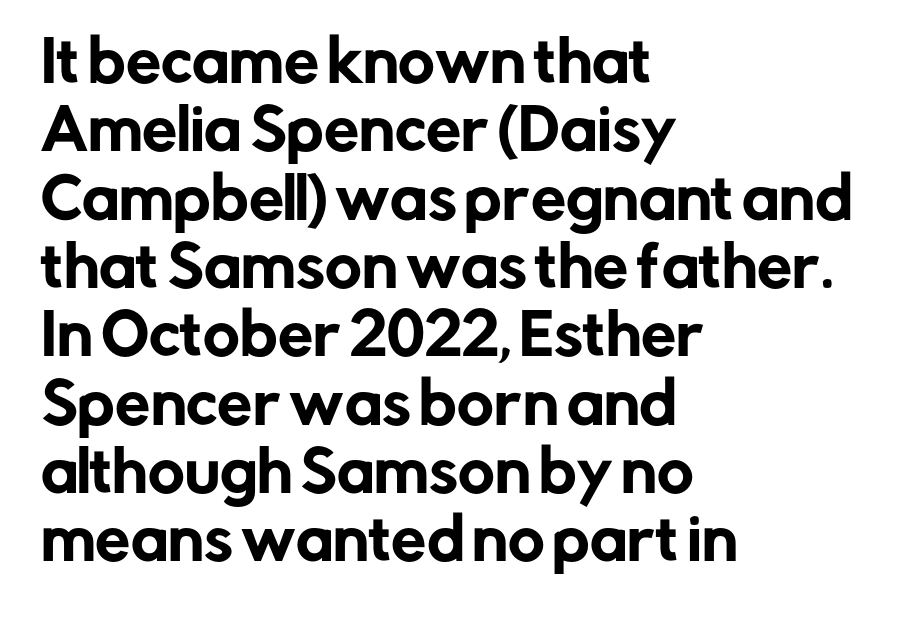
The image shows 56 px sans-serif type, upright; set left-aligned, line spacing 1.22x, normal letter spacing, not underlined; low stroke contrast and a medium x-height.
